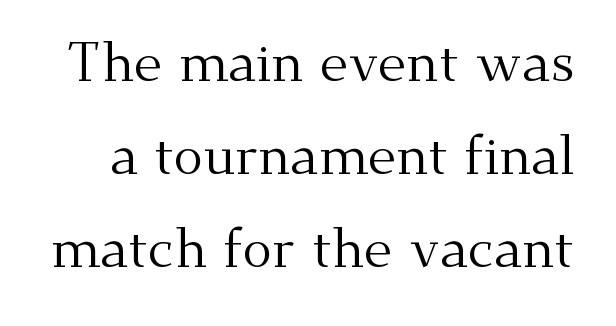
The face used here is seriffed, in the tradition of book romans. Letter spacing: default. Nobody drew a line under any word here. The passage shown is typed in a proportional face where columns would drift. Tall strokes in this sample are plumb rather than angled.
